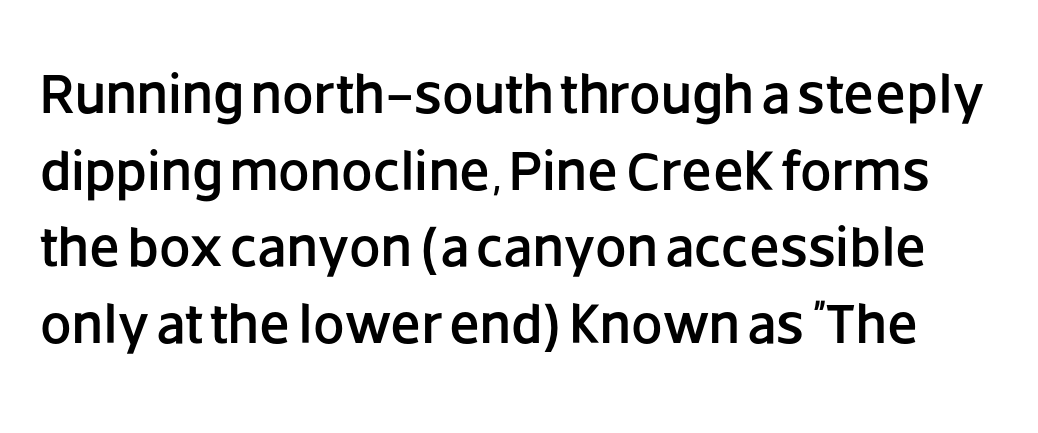
{"serif": "no", "italic": "no", "width": "normal", "stroke_contrast": "low", "x_height": "large", "monospaced": "no", "underline": "no", "line_spacing": "normal", "line_spacing_ratio": 1.37, "letter_spacing": "normal", "letter_spacing_em": 0.0, "glyph_px": 56}
